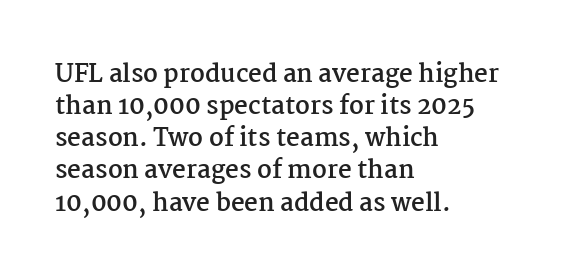
The image shows 24 px bold type, upright; set left-aligned, normal line spacing (1.34x), normal letter spacing, not underlined.
